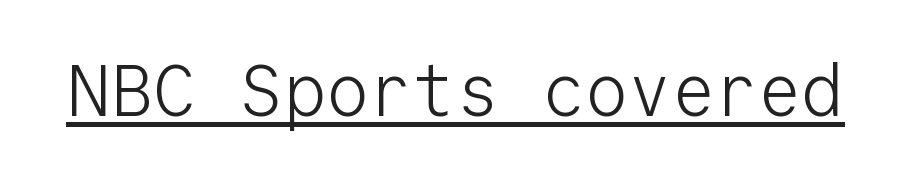
Q: Is the text bold? A: No.
Q: Is the text italic (slanted)? A: No, it is upright.
Q: Is the typeface a serif or a sans-serif typeface? A: Sans-serif.
Q: Is the text underlined? A: Yes.
Q: Is the spacing between letters normal or unusually wide? A: Normal.
Q: Width (condensed, normal, or wide)? A: Normal.
Q: Stroke contrast? A: Low.
Q: x-height? A: Medium.
Q: Monospaced? A: Yes.
